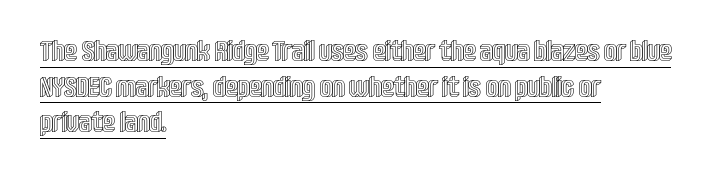
Observe the ordinary spacing: letters are neighbours, not strangers. Ascenders rise straight up at ninety degrees. Proportional: the letters do not fall into vertical columns. Line spacing here is normal. The glyphs are accompanied by a horizontal stroke just below them. Does the copy run flush right? No — it runs flush left.
